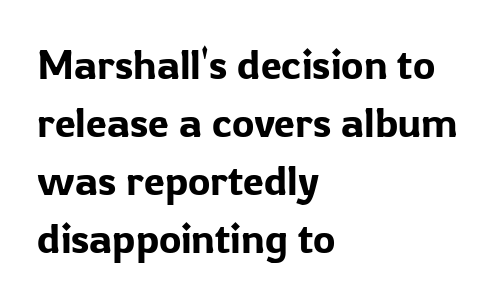
The image shows 42 px sans-serif type, upright; set left-aligned, normal line spacing (1.38x), normal letter spacing, not underlined; low stroke contrast and a medium x-height.
